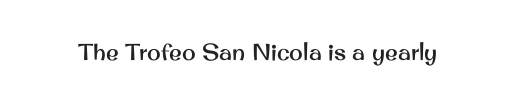
Q: Is the text italic (slanted)? A: No, it is upright.
Q: Is the text underlined? A: No.
Q: Is the spacing between letters normal or unusually wide? A: Normal.
